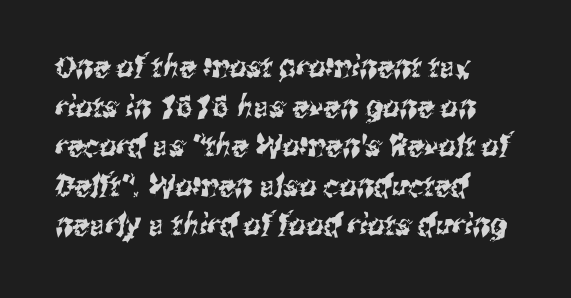
{"serif": "no", "width": "condensed", "stroke_contrast": "medium", "x_height": "medium", "monospaced": "no", "underline": "no", "align": "left", "line_spacing": "normal", "line_spacing_ratio": 1.32, "letter_spacing": "normal", "letter_spacing_em": 0.0, "glyph_px": 30}
